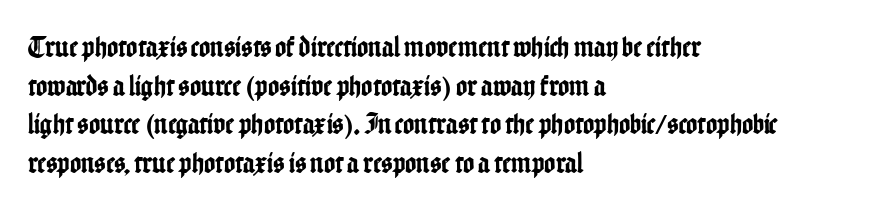
The image shows 30 px condensed sans-serif type, upright; set left-aligned, normal line spacing (1.29x), normal letter spacing, not underlined; low stroke contrast and a medium x-height.
